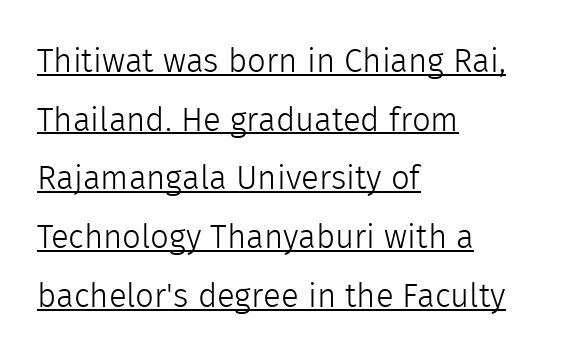
{"serif": "no", "italic": "no", "bold": "no", "weight": "light", "width": "normal", "x_height": "medium", "monospaced": "no", "underline": "yes", "align": "left", "line_spacing_ratio": 1.78, "letter_spacing": "normal", "letter_spacing_em": 0.0, "glyph_px": 33}
